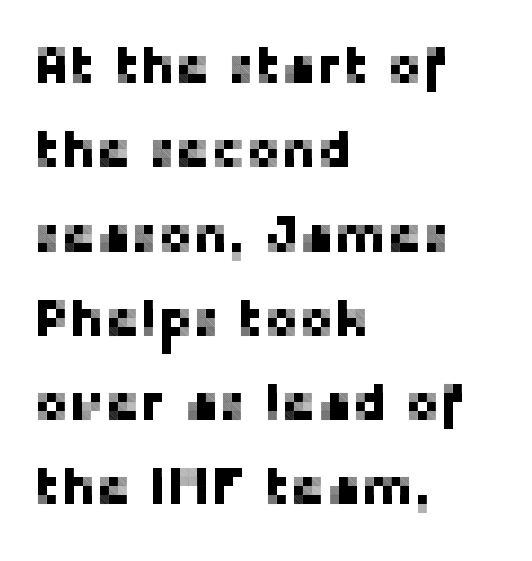
The image shows 53 px sans-serif type, upright; set left-aligned, normal line spacing (1.59x), normal letter spacing, not underlined; low stroke contrast and a medium x-height.
